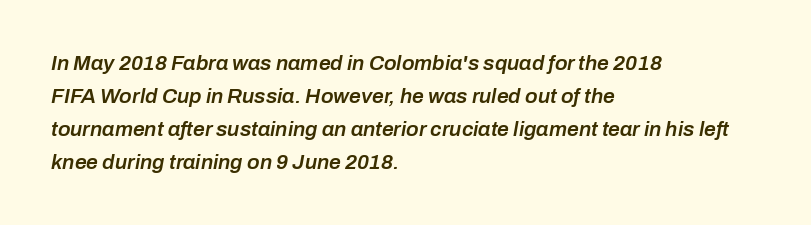
Q: Is the text bold? A: Semi-bold.
Q: Is the text italic (slanted)? A: Yes, it leans right by about 10 degrees.
Q: Is the text underlined? A: No.
Q: How is the paragraph aligned? A: Left-aligned.
Q: Is the spacing between letters normal or unusually wide? A: Normal.
Q: Is the spacing between lines tight, normal or loose? A: Normal.
